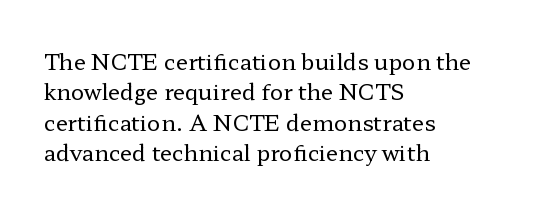
Q: Is the text bold? A: No.
Q: Is the text italic (slanted)? A: No, it is upright.
Q: Is the text underlined? A: No.
Q: How is the paragraph aligned? A: Left-aligned.
Q: Is the spacing between letters normal or unusually wide? A: Normal.
Q: Is the spacing between lines tight, normal or loose? A: Normal.
